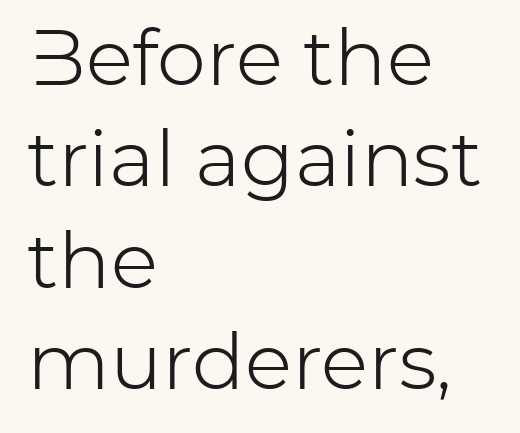
{"serif": "no", "italic": "no", "bold": "no", "weight": "light", "width": "normal", "stroke_contrast": "low", "x_height": "medium", "monospaced": "no", "underline": "no", "align": "left", "line_spacing": "normal", "line_spacing_ratio": 1.3, "letter_spacing": "normal", "letter_spacing_em": 0.0, "glyph_px": 78}
